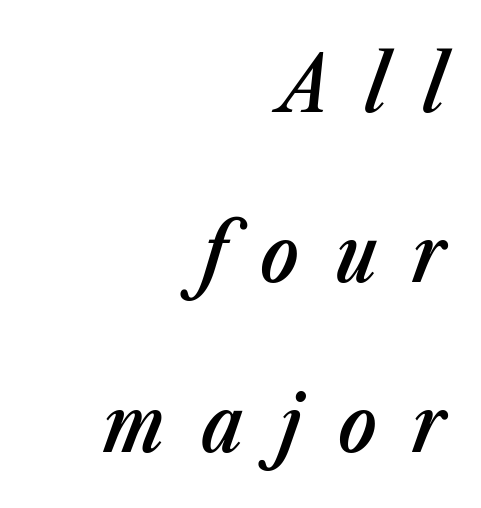
Q: Is the text bold? A: Semi-bold.
Q: Is the text italic (slanted)? A: Yes, it leans right by about 23 degrees.
Q: Is the text underlined? A: No.
Q: How is the paragraph aligned? A: Right-aligned.
Q: Is the spacing between letters normal or unusually wide? A: Unusually wide.
Q: Is the spacing between lines tight, normal or loose? A: Loose.
Q: Width (condensed, normal, or wide)? A: Condensed.
Q: Stroke contrast? A: Low.
Q: x-height? A: Medium.
Q: Monospaced? A: No.
